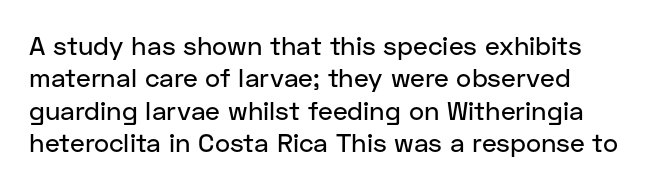
{"italic": "no", "underline": "no", "line_spacing": "normal", "line_spacing_ratio": 1.25, "letter_spacing": "normal", "letter_spacing_em": 0.0, "glyph_px": 26}
